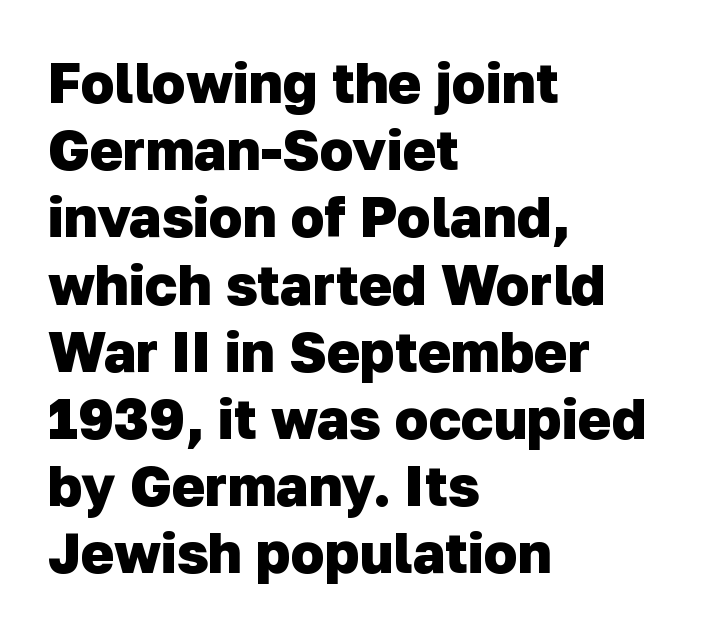
{"serif": "no", "bold": "yes", "weight": "heavy", "width": "normal", "stroke_contrast": "low", "x_height": "medium", "monospaced": "no", "underline": "no", "align": "left", "line_spacing_ratio": 1.2, "letter_spacing": "normal", "letter_spacing_em": 0.0, "glyph_px": 56}
